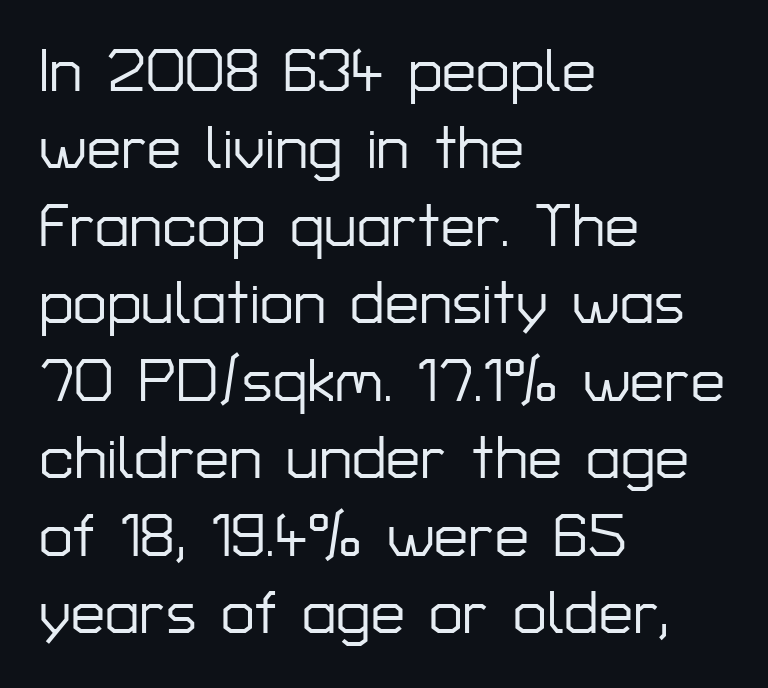
Q: Is the text italic (slanted)? A: No, it is upright.
Q: Is the typeface a serif or a sans-serif typeface? A: Sans-serif.
Q: Is the text underlined? A: No.
Q: How is the paragraph aligned? A: Left-aligned.
Q: Is the spacing between letters normal or unusually wide? A: Normal.
Q: Is the spacing between lines tight, normal or loose? A: Normal.
Q: Width (condensed, normal, or wide)? A: Normal.
Q: Stroke contrast? A: Low.
Q: x-height? A: Medium.
Q: Monospaced? A: No.
